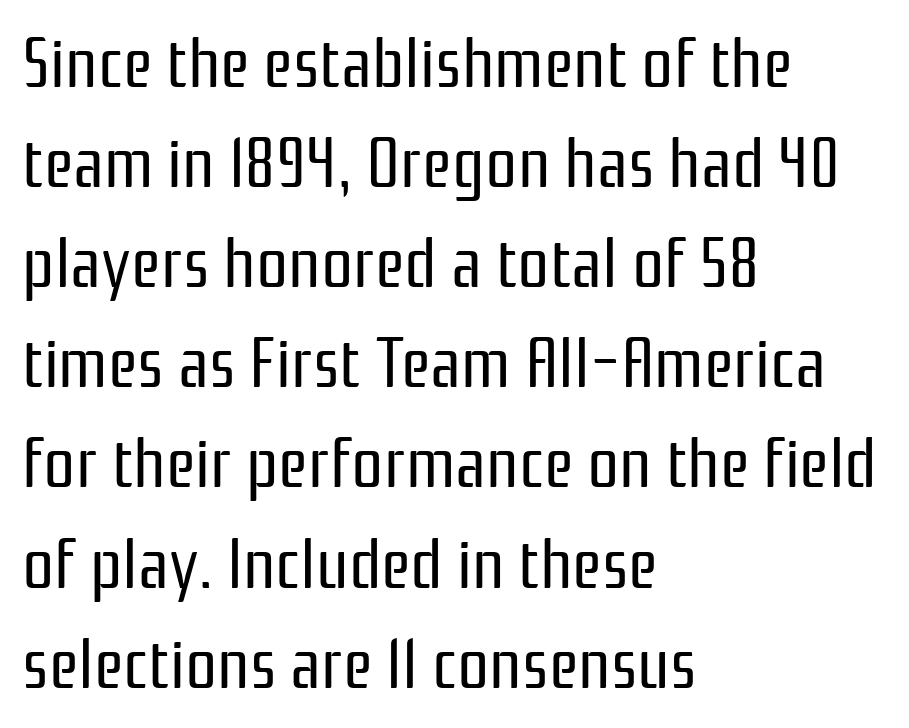
The face looks like a standard text weight, possibly lighter. Short and long lines alike share a common starting point at left. A normal amount of white space separates one row of letters from the next. The letterforms sit shoulder to shoulder at normal distance. Do the characters align in a grid? No, the font is proportional.
